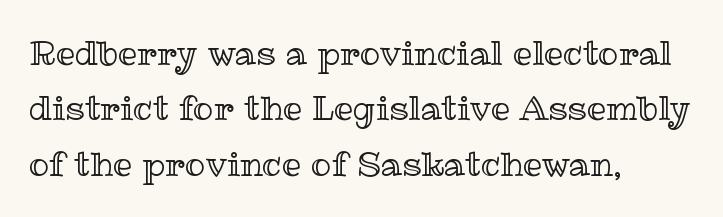
All the whitespace from short lines collects on the right. It's the straight-up-and-down kind of type. Is this a fixed-width face? No — the glyphs have proportional, varying widths. These lines keep a tight, regular rhythm from letter to letter.
